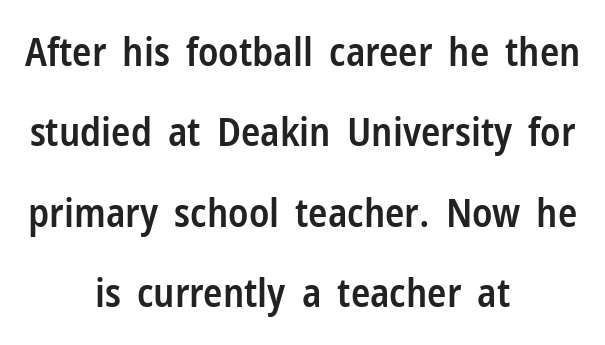
Q: Is the text bold? A: Semi-bold.
Q: Is the text italic (slanted)? A: No, it is upright.
Q: Is the typeface a serif or a sans-serif typeface? A: Sans-serif.
Q: Is the text underlined? A: No.
Q: How is the paragraph aligned? A: Centered.
Q: Is the spacing between letters normal or unusually wide? A: Normal.
Q: Is the spacing between lines tight, normal or loose? A: Loose.
Q: Width (condensed, normal, or wide)? A: Condensed.
Q: Stroke contrast? A: Low.
Q: x-height? A: Medium.
Q: Monospaced? A: No.
